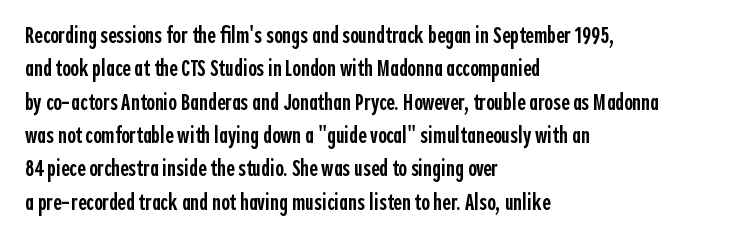
The line-height multiplier appears to be the usual default. The type is set solid horizontally, with unmodified tracking. This rendering uses left alignment, leaving the right contour irregular. Posture: vertical. Underlining? Definitely not there. The sample has been set in demibold, a notch under bold.
